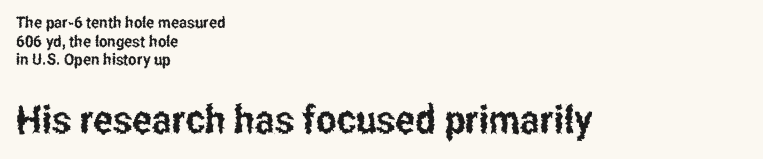
The image shows 39 px condensed sans-serif type, upright; set left-aligned, line spacing 1.16x, normal letter spacing, not underlined; the second (bottom) block is 2.44x larger; low stroke contrast and a medium x-height.
